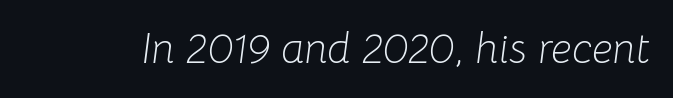
Q: Is the text bold? A: No.
Q: Is the text italic (slanted)? A: Yes, it leans right by about 8 degrees.
Q: Is the text underlined? A: No.
Q: Is the spacing between letters normal or unusually wide? A: Normal.
Q: Width (condensed, normal, or wide)? A: Normal.
Q: Stroke contrast? A: Low.
Q: x-height? A: Medium.
Q: Monospaced? A: No.
